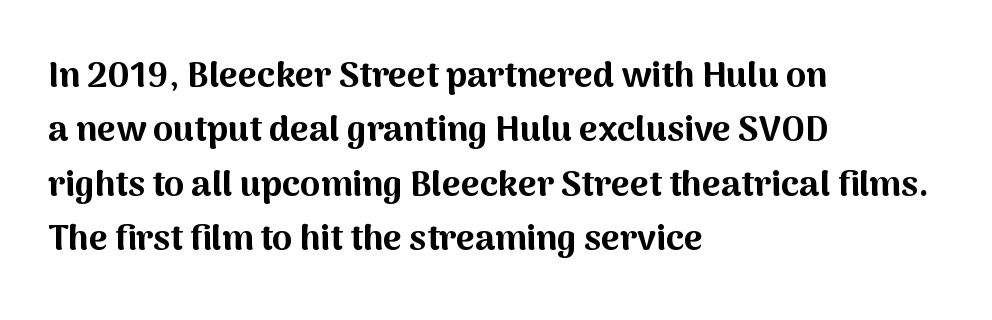
The image shows 36 px bold sans-serif type, upright; set left-aligned, normal line spacing (1.51x), normal letter spacing, not underlined; medium stroke contrast and a medium x-height.
